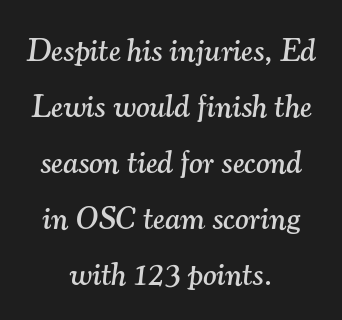
Q: Is the text italic (slanted)? A: Yes, it leans right by about 7 degrees.
Q: Is the typeface a serif or a sans-serif typeface? A: Serif.
Q: Is the text underlined? A: No.
Q: How is the paragraph aligned? A: Centered.
Q: Is the spacing between letters normal or unusually wide? A: Normal.
Q: Width (condensed, normal, or wide)? A: Normal.
Q: Stroke contrast? A: Medium.
Q: x-height? A: Small.
Q: Monospaced? A: No.
